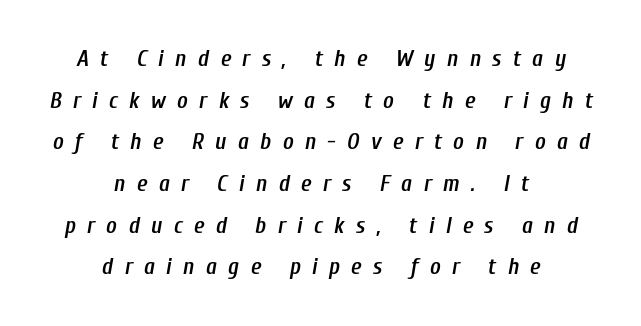
The paragraph shown floats in the horizontal middle. The tracking reads as deliberately expanded to a designer's eye. An italicized treatment has been applied to the whole sample. Each row of text sits above clean, open space.
